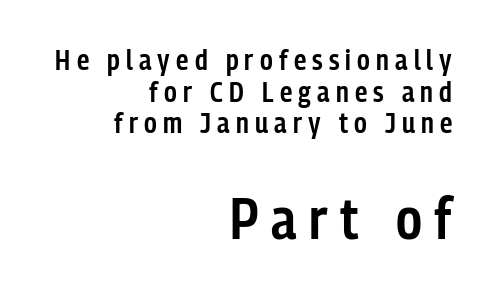
The image shows 57 px semibold, condensed sans-serif type, upright; set right-aligned, tight line spacing (1.13x), unusually wide letter spacing (+0.22 em), not underlined; the second (bottom) block is 2.04x larger; low stroke contrast and a medium x-height.
